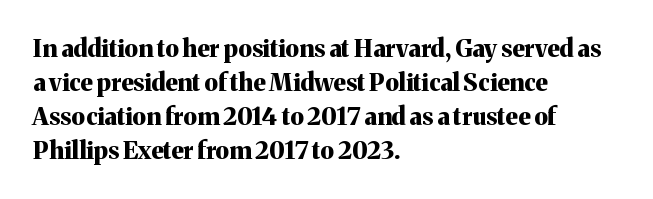
Q: Is the text bold? A: Yes.
Q: Is the text italic (slanted)? A: No, it is upright.
Q: Is the text underlined? A: No.
Q: How is the paragraph aligned? A: Left-aligned.
Q: Is the spacing between letters normal or unusually wide? A: Normal.
Q: Is the spacing between lines tight, normal or loose? A: Normal.
